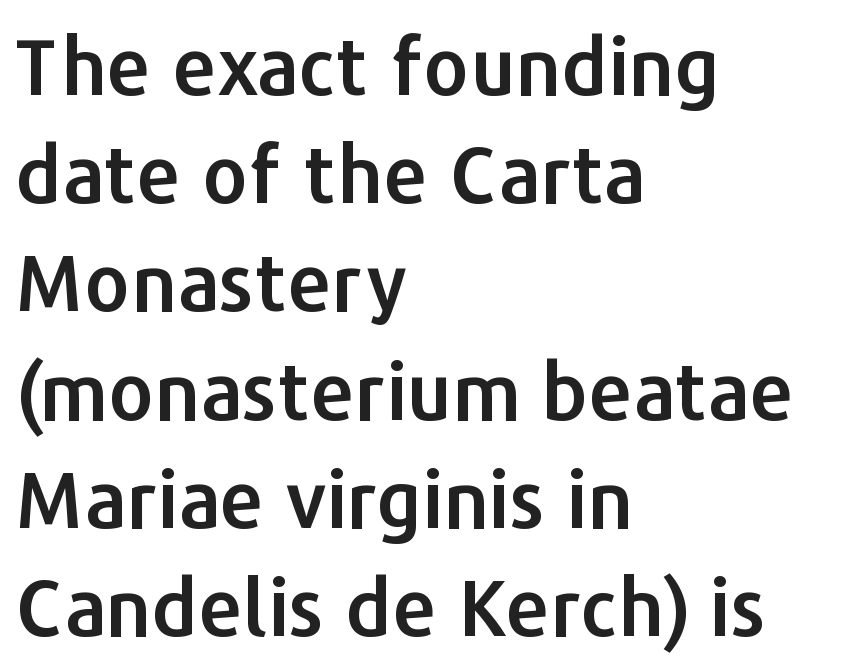
{"serif": "no", "italic": "no", "width": "normal", "stroke_contrast": "low", "x_height": "medium", "monospaced": "no", "underline": "no", "align": "left", "line_spacing": "normal", "line_spacing_ratio": 1.37, "letter_spacing": "normal", "letter_spacing_em": 0.0, "glyph_px": 79}
